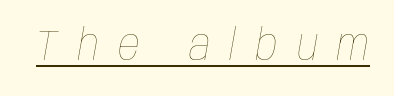
Q: Is the text bold? A: No.
Q: Is the text italic (slanted)? A: Yes, it leans right by about 10 degrees.
Q: Is the text underlined? A: Yes.
Q: Is the spacing between letters normal or unusually wide? A: Unusually wide.
Q: Width (condensed, normal, or wide)? A: Condensed.
Q: Stroke contrast? A: Low.
Q: x-height? A: Large.
Q: Monospaced? A: No.
